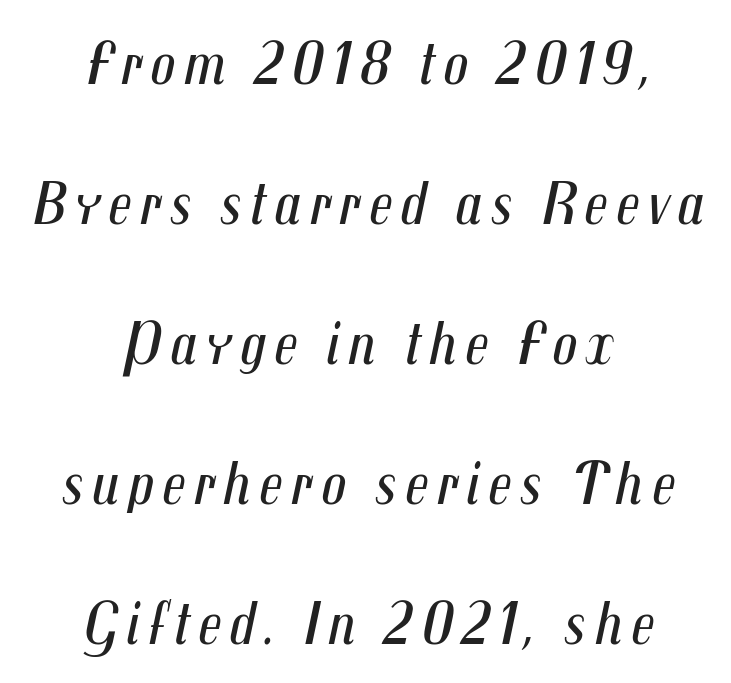
Q: Is the text bold? A: No.
Q: Is the text italic (slanted)? A: Yes, it leans right by about 12 degrees.
Q: Is the text underlined? A: No.
Q: How is the paragraph aligned? A: Centered.
Q: Is the spacing between lines tight, normal or loose? A: Loose.
Q: Width (condensed, normal, or wide)? A: Condensed.
Q: Stroke contrast? A: Medium.
Q: x-height? A: Medium.
Q: Monospaced? A: No.
